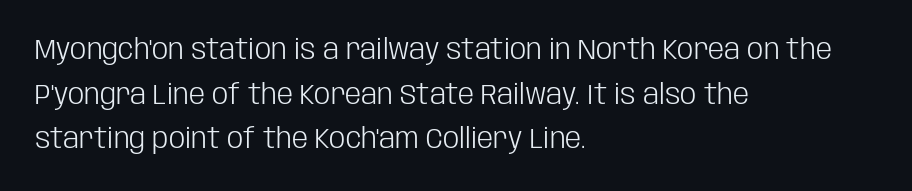
Q: Is the text bold? A: No.
Q: Is the text italic (slanted)? A: No, it is upright.
Q: Is the typeface a serif or a sans-serif typeface? A: Sans-serif.
Q: Is the text underlined? A: No.
Q: How is the paragraph aligned? A: Left-aligned.
Q: Is the spacing between letters normal or unusually wide? A: Normal.
Q: Is the spacing between lines tight, normal or loose? A: Normal.
Q: Width (condensed, normal, or wide)? A: Condensed.
Q: Stroke contrast? A: Low.
Q: x-height? A: Large.
Q: Monospaced? A: No.
